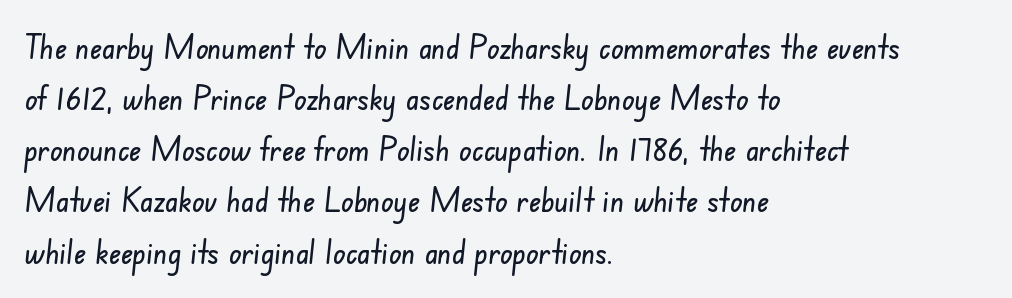
Honestly, there is no underline to notice here at all. How are the letters spaced? Ordinarily, with no added tracking. A typesetter would label this face a sans. Think of a printed novel: that variable character pitch is what you see here. This sample keeps an unexceptional amount of space between lines.
